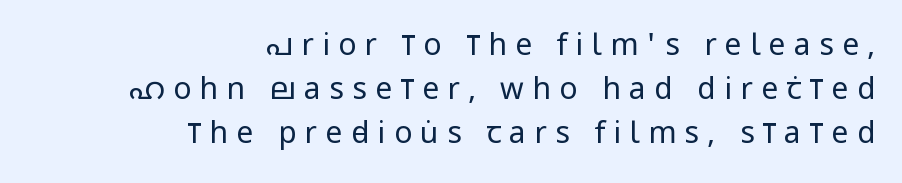
Q: Is the text bold? A: No.
Q: Is the text italic (slanted)? A: No, it is upright.
Q: Is the typeface a serif or a sans-serif typeface? A: Sans-serif.
Q: Is the text underlined? A: No.
Q: How is the paragraph aligned? A: Right-aligned.
Q: Is the spacing between letters normal or unusually wide? A: Unusually wide.
Q: Is the spacing between lines tight, normal or loose? A: Normal.
Q: Width (condensed, normal, or wide)? A: Condensed.
Q: Stroke contrast? A: Low.
Q: x-height? A: Large.
Q: Monospaced? A: No.
